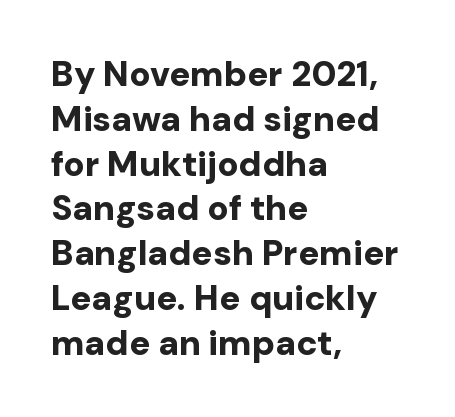
Caption: standard tracking, unaltered. Leading matches the norm, producing a regular column. Examine the stroke ends and you'll find no serifs. Notice how the passage keeps a crisp vertical edge on the left only. The glyphs are unaccompanied by any horizontal stroke below them. Notice how the stems are strictly vertical — no italics here.
